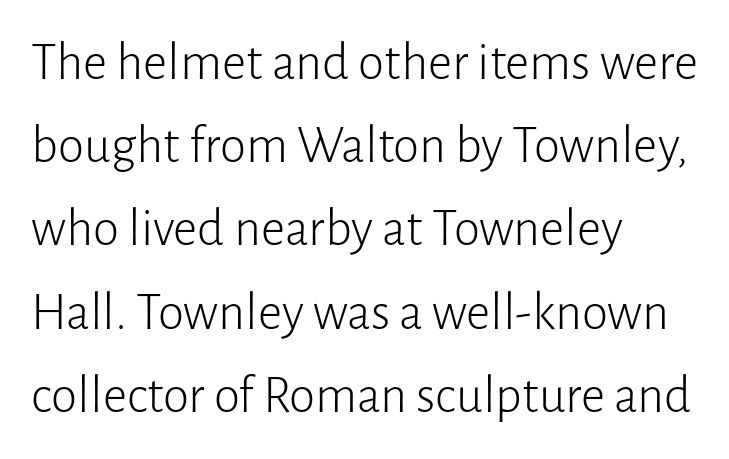
The image shows 53 px light sans-serif type, upright; set left-aligned, normal line spacing (1.57x), normal letter spacing, not underlined; low stroke contrast and a medium x-height.
